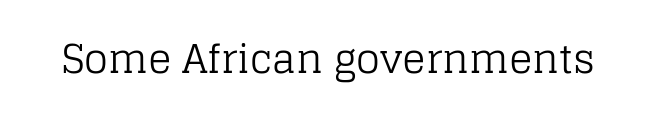
Q: Is the text bold? A: No.
Q: Is the text italic (slanted)? A: No, it is upright.
Q: Is the typeface a serif or a sans-serif typeface? A: Serif.
Q: Is the text underlined? A: No.
Q: Is the spacing between letters normal or unusually wide? A: Normal.
Q: Width (condensed, normal, or wide)? A: Normal.
Q: Stroke contrast? A: Low.
Q: x-height? A: Large.
Q: Monospaced? A: No.
